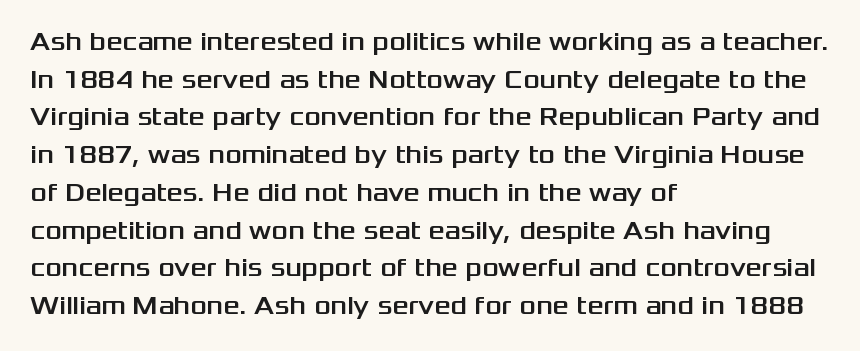
The image shows 25 px text type, upright; set left-aligned, normal line spacing (1.51x), normal letter spacing, not underlined.
